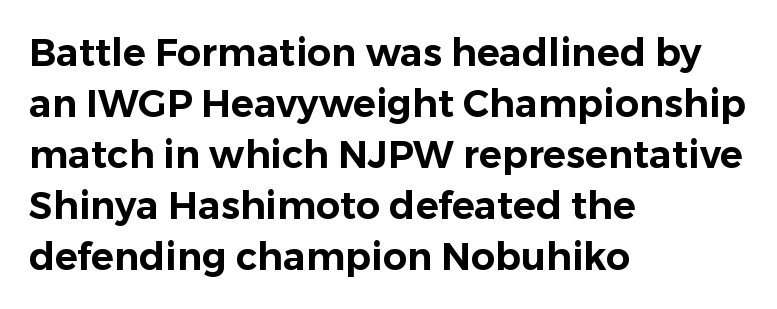
What's the leading like? Ordinary, nothing unusual. Varying glyph widths throughout — classic text-font behaviour. Short note: letters normally spaced. Compared with a centered layout, this one pins lines to the left instead. The specimen reads as upright at a glance. Any mark beneath the type? The region is blank.
